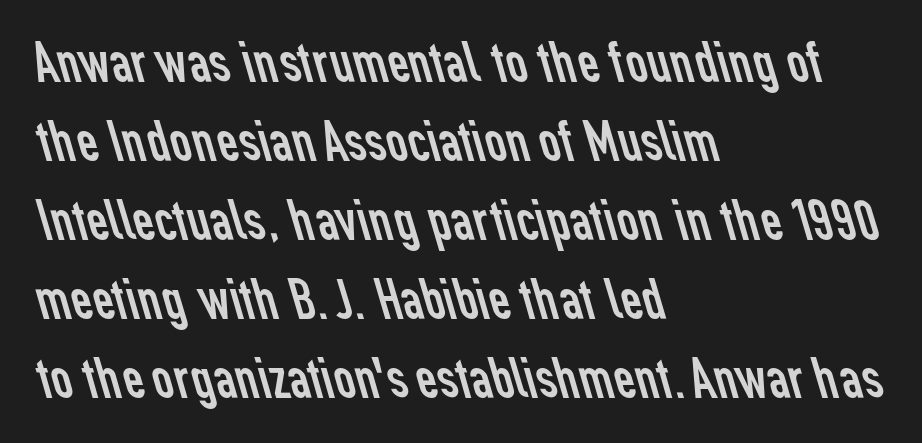
Q: Is the text bold? A: No.
Q: Is the typeface a serif or a sans-serif typeface? A: Sans-serif.
Q: Is the text underlined? A: No.
Q: How is the paragraph aligned? A: Left-aligned.
Q: Is the spacing between letters normal or unusually wide? A: Normal.
Q: Is the spacing between lines tight, normal or loose? A: Normal.
Q: Width (condensed, normal, or wide)? A: Normal.
Q: Stroke contrast? A: Low.
Q: x-height? A: Medium.
Q: Monospaced? A: No.
